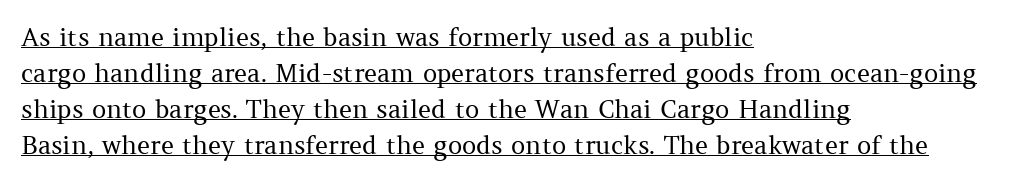
{"italic": "no", "bold": "no", "underline": "yes", "align": "left", "line_spacing": "normal", "line_spacing_ratio": 1.44, "letter_spacing": "normal", "letter_spacing_em": 0.0, "glyph_px": 25}
